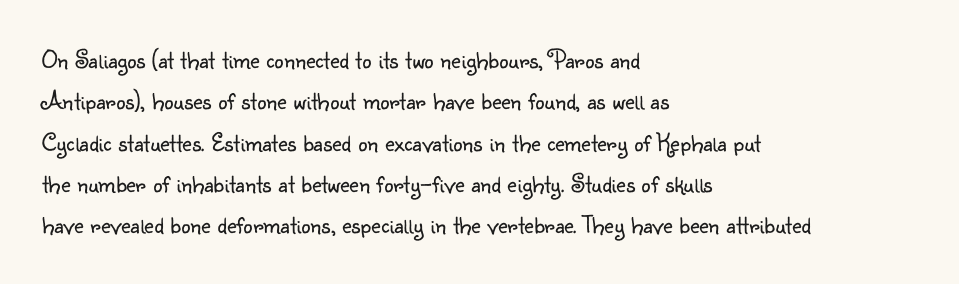
The image shows 26 px text type, upright; set left-aligned, normal line spacing (1.59x), normal letter spacing, not underlined.
